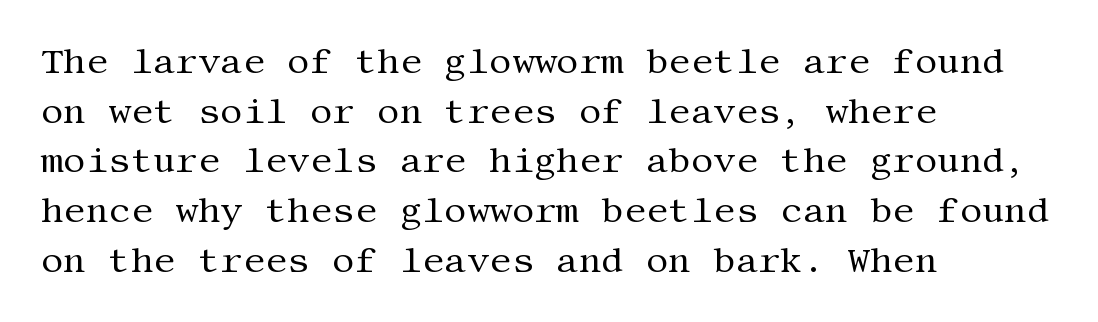
This is not heavy type; no bold has been used. The typesetter chose a ragged-right arrangement here. What's the leading like? Ordinary, nothing unusual. The rendering keeps characters at their native spacing. Letterform terminals end in serifs throughout the passage.
